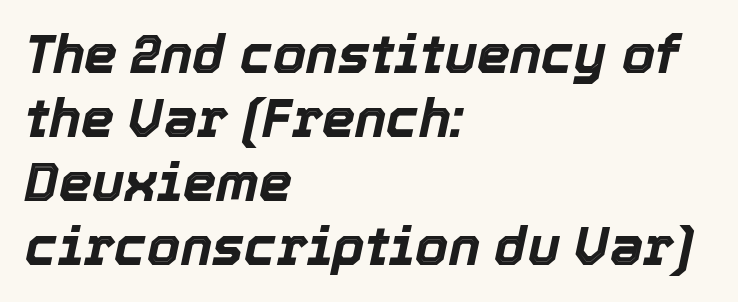
Q: Is the text bold? A: Yes.
Q: Is the text italic (slanted)? A: Yes, it leans right by about 12 degrees.
Q: Is the text underlined? A: No.
Q: How is the paragraph aligned? A: Left-aligned.
Q: Is the spacing between letters normal or unusually wide? A: Normal.
Q: Width (condensed, normal, or wide)? A: Normal.
Q: x-height? A: Medium.
Q: Monospaced? A: No.
